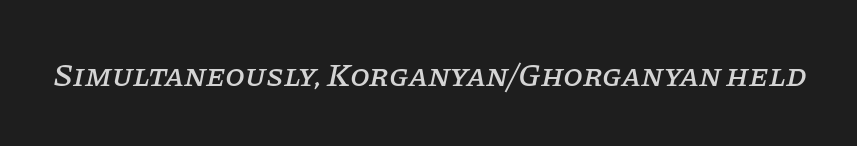
{"serif": "yes", "italic": "yes", "lean": "right", "slant_degrees": 11, "width": "normal", "stroke_contrast": "low", "x_height": "large", "monospaced": "no", "underline": "no", "letter_spacing": "normal", "letter_spacing_em": 0.0, "glyph_px": 32}
